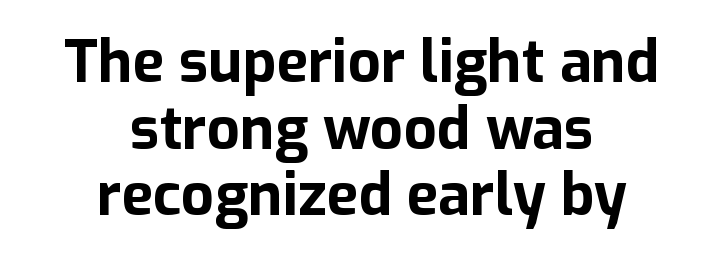
Serif or sans? Sans — the stroke terminals are bare. A full-strength bold gives these letters their thick strokes. The letters stand straight up with perfectly vertical stems. Looks like regular typesetting: each glyph gets only the width it needs.
